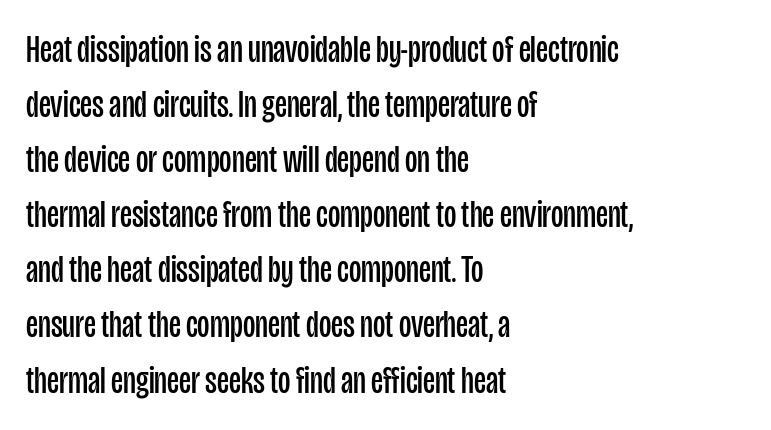
Q: Is the text bold? A: No.
Q: Is the text italic (slanted)? A: No, it is upright.
Q: Is the typeface a serif or a sans-serif typeface? A: Sans-serif.
Q: Is the text underlined? A: No.
Q: How is the paragraph aligned? A: Left-aligned.
Q: Is the spacing between letters normal or unusually wide? A: Normal.
Q: Is the spacing between lines tight, normal or loose? A: Normal.
Q: Width (condensed, normal, or wide)? A: Condensed.
Q: Stroke contrast? A: Low.
Q: x-height? A: Large.
Q: Monospaced? A: No.
